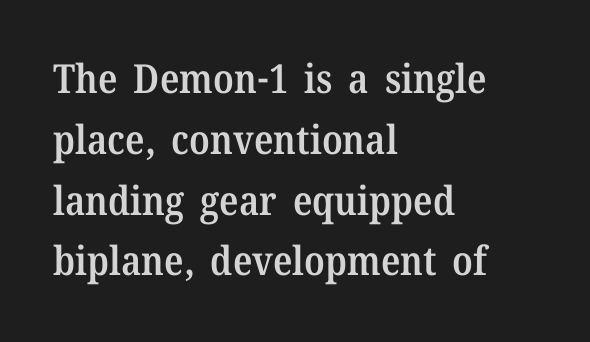
These words are printed semibold, heavier than regular yet not bold. Teacher's note: observe the even left margin — that is flush-left alignment. Each row of text sits above clean, open space. Notice how descenders clear the ascenders below comfortably — that's standard leading. Nobody touched the tracking dial on this one.
